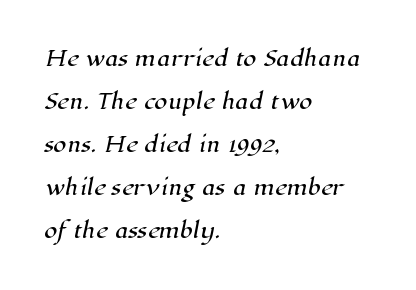
The image shows 21 px text type; set left-aligned, loose line spacing (2.05x), normal letter spacing, not underlined.
